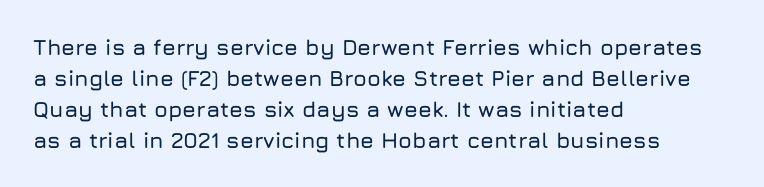
The image shows 22 px text type, upright; set left-aligned, normal line spacing (1.41x), normal letter spacing, not underlined.
